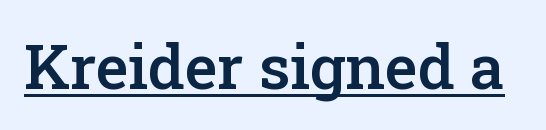
The image shows 62 px semibold serif type, upright; set normal letter spacing, underlined; low stroke contrast and a medium x-height.
